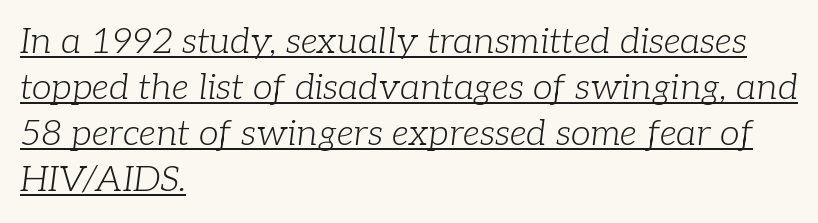
You can see a thin bar hugging the bottom of the glyphs. Is this a sans? No — the strokes have serifs. Each new line begins a customary step beneath the previous one. An italicized treatment has been applied to the whole sample. No extra tracking has been applied to these lines. Visually the block forms a straight wall on the left and a jagged coastline on the right.
